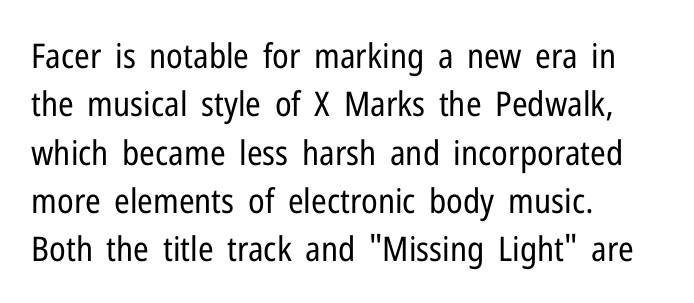
The image shows 34 px regular-weight, condensed sans-serif type, upright; set left-aligned, normal line spacing (1.42x), normal letter spacing, not underlined; low stroke contrast and a medium x-height.
